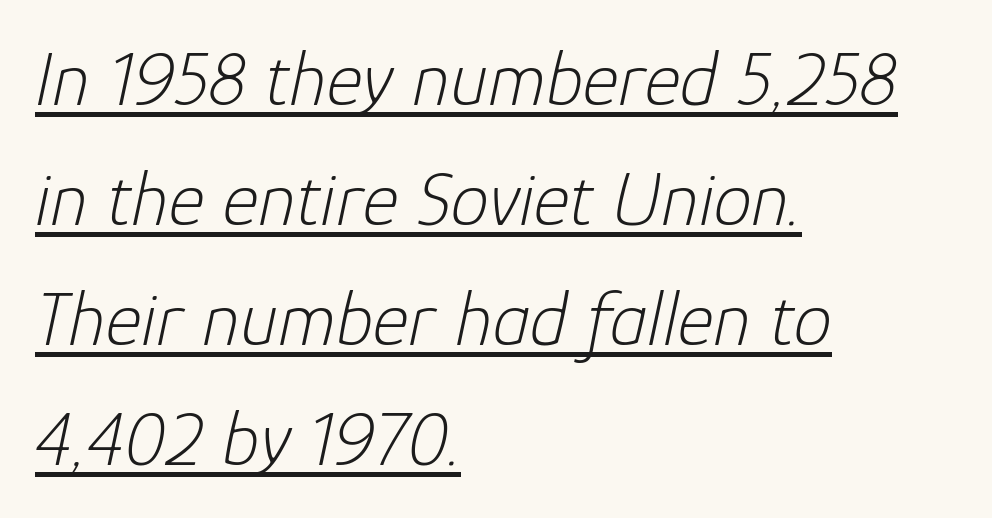
The image shows 77 px light type, italic (leaning right); set left-aligned, normal line spacing (1.56x), normal letter spacing, underlined; low stroke contrast and a medium x-height.
